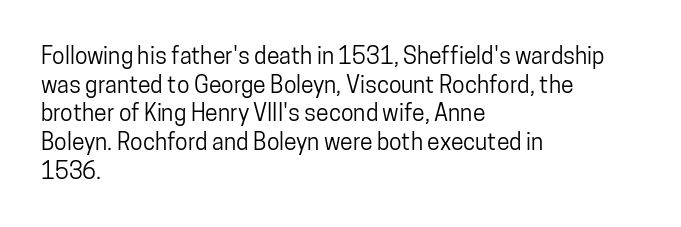
Quick note: not italic, upright. The letters sit at their default tracking, neither squeezed nor spread. The space between consecutive lines is moderate. This sample is left-justified, so line endings fall wherever the words run out. The string is rendered with underlining switched off.
